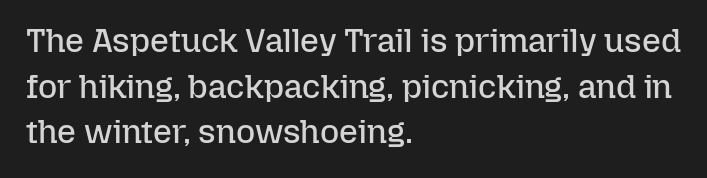
Notice how descenders clear the ascenders below comfortably — that's standard leading. You could not count columns in this text — the font is proportionally spaced. Nobody drew a line under any word here. The letterforms sit at book weight or below.
